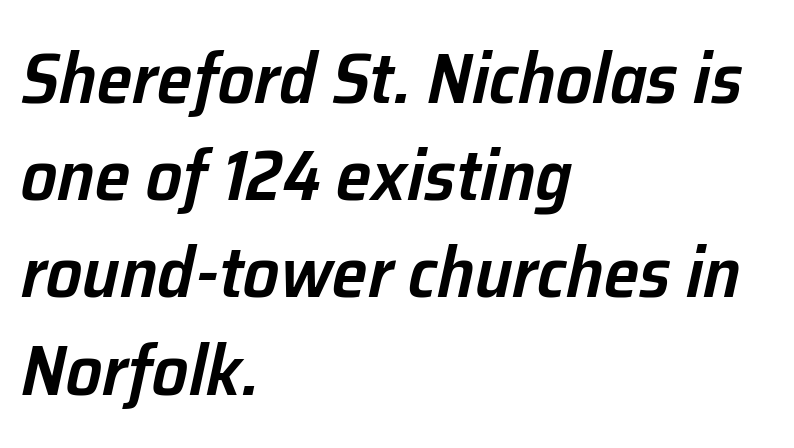
Q: Is the text bold? A: Semi-bold.
Q: Is the text italic (slanted)? A: Yes, it leans right by about 12 degrees.
Q: Is the text underlined? A: No.
Q: How is the paragraph aligned? A: Left-aligned.
Q: Is the spacing between letters normal or unusually wide? A: Normal.
Q: Is the spacing between lines tight, normal or loose? A: Normal.
Q: Width (condensed, normal, or wide)? A: Normal.
Q: Stroke contrast? A: Low.
Q: x-height? A: Medium.
Q: Monospaced? A: No.
